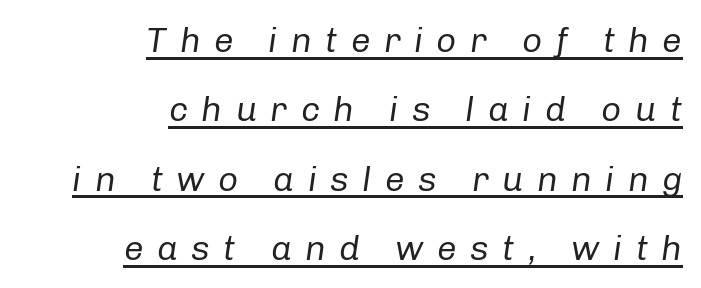
{"italic": "yes", "lean": "right", "slant_degrees": 8, "bold": "no", "weight": "regular", "width": "normal", "stroke_contrast": "low", "x_height": "medium", "monospaced": "no", "underline": "yes", "align": "right", "line_spacing": "loose", "line_spacing_ratio": 1.98, "letter_spacing": "wide", "letter_spacing_em": 0.38, "glyph_px": 35}
